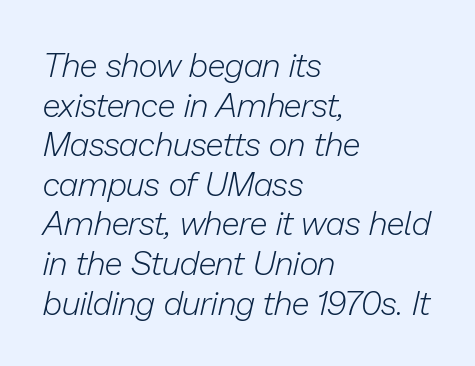
The image shows 33 px light type, italic (leaning right); set left-aligned, line spacing 1.2x, normal letter spacing, not underlined; low stroke contrast and a medium x-height.
